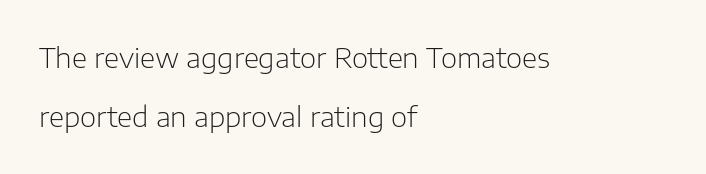
A typesetter would call this zero additional tracking. A typesetter would label this face a sans. Weight: in the light-to-regular range. Notice the wide empty band between every row — that's loose leading. Proportional: the letters do not fall into vertical columns. Layout note: lines flush left.
